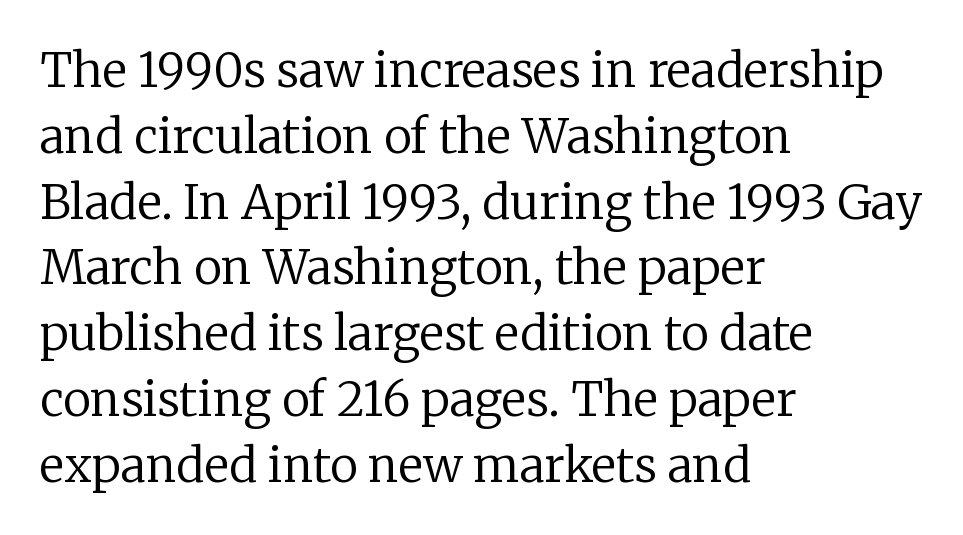
{"serif": "yes", "italic": "no", "bold": "no", "weight": "regular", "width": "normal", "stroke_contrast": "low", "x_height": "medium", "monospaced": "no", "underline": "no", "align": "left", "line_spacing": "normal", "line_spacing_ratio": 1.4, "letter_spacing": "normal", "letter_spacing_em": 0.0, "glyph_px": 47}
